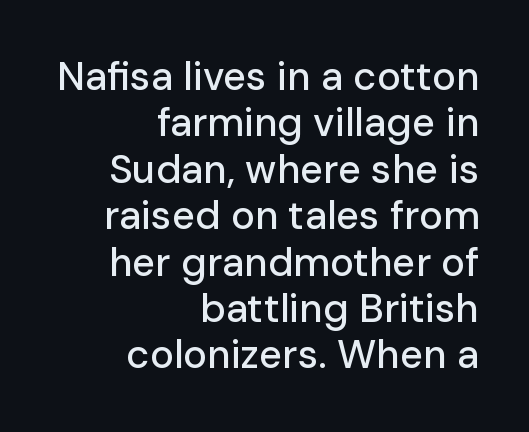
{"serif": "no", "italic": "no", "width": "normal", "stroke_contrast": "low", "x_height": "medium", "monospaced": "no", "underline": "no", "align": "right", "line_spacing_ratio": 1.16, "letter_spacing": "normal", "letter_spacing_em": 0.0, "glyph_px": 40}
